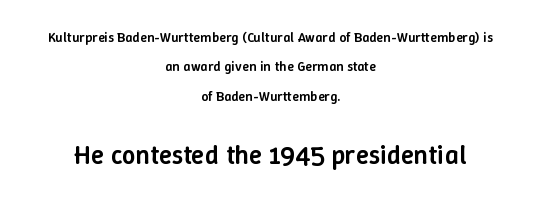
The image shows 27 px text type, upright; set centered, loose line spacing (2.09x), normal letter spacing, not underlined; the second (bottom) block is 1.93x larger.
